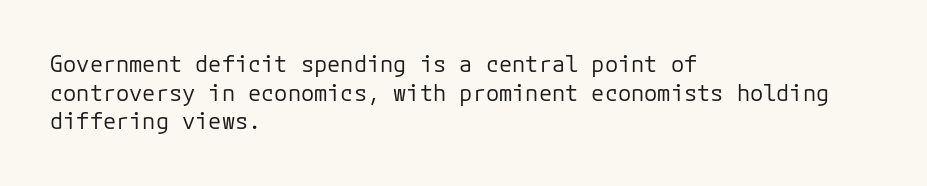
The image shows 22 px text type, upright; set left-aligned, normal line spacing (1.3x), normal letter spacing, not underlined.
